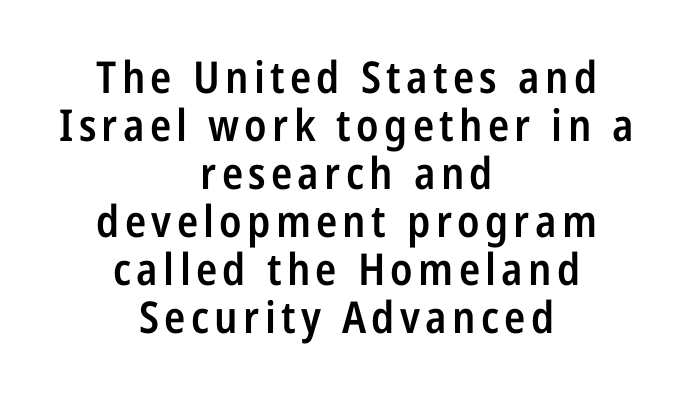
{"serif": "no", "italic": "no", "bold": "semi", "weight": "semibold", "width": "condensed", "stroke_contrast": "low", "x_height": "medium", "monospaced": "no", "underline": "no", "align": "center", "line_spacing": "tight", "line_spacing_ratio": 1.09, "glyph_px": 44}
